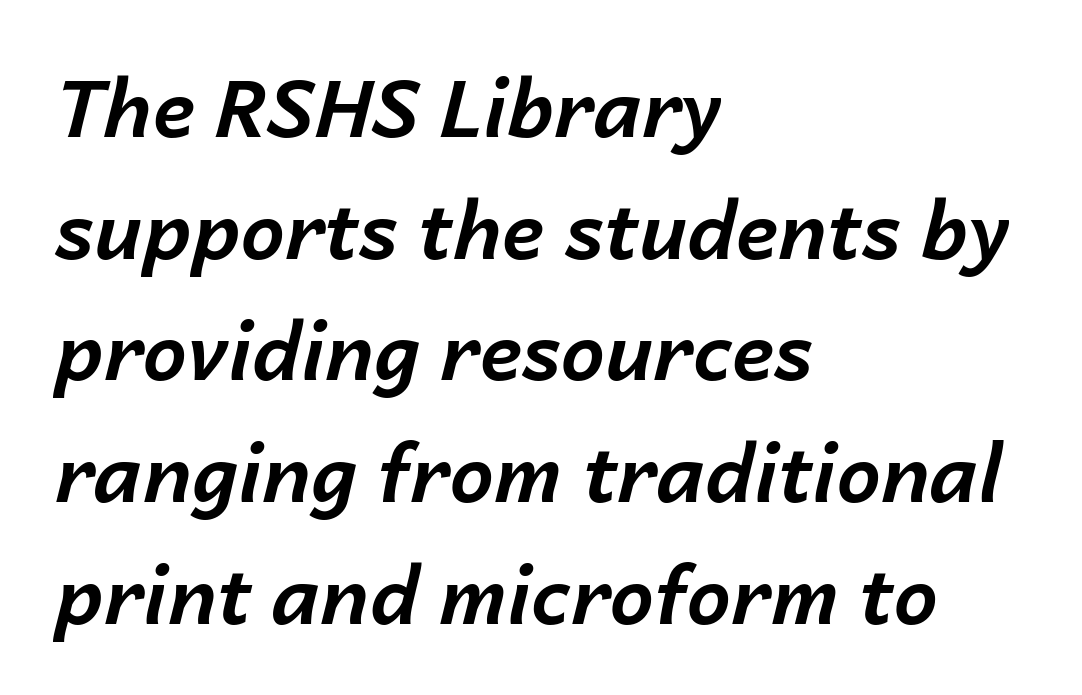
Q: Is the text bold? A: Yes.
Q: Is the text italic (slanted)? A: Yes, it leans right by about 14 degrees.
Q: Is the text underlined? A: No.
Q: How is the paragraph aligned? A: Left-aligned.
Q: Is the spacing between letters normal or unusually wide? A: Normal.
Q: Is the spacing between lines tight, normal or loose? A: Normal.
Q: Width (condensed, normal, or wide)? A: Normal.
Q: Stroke contrast? A: Low.
Q: x-height? A: Medium.
Q: Monospaced? A: No.
